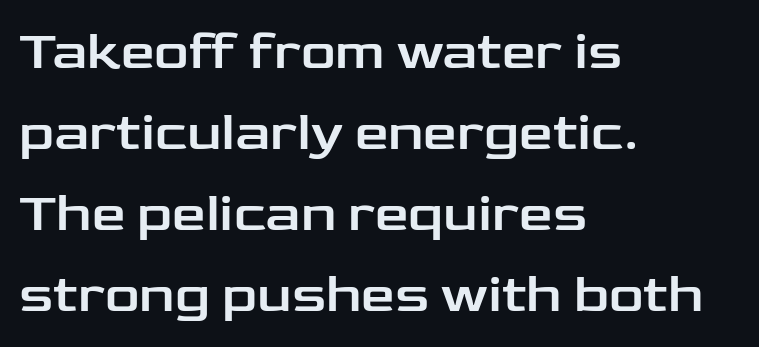
{"serif": "no", "italic": "no", "width": "wide", "stroke_contrast": "low", "x_height": "medium", "monospaced": "no", "underline": "no", "align": "left", "line_spacing": "normal", "line_spacing_ratio": 1.5, "letter_spacing": "normal", "letter_spacing_em": 0.0, "glyph_px": 54}
